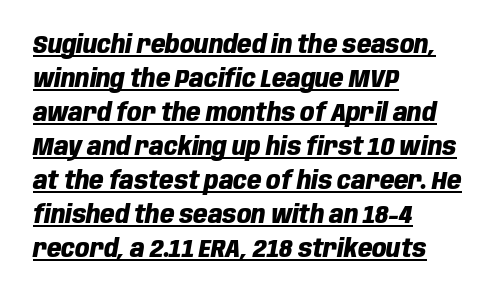
{"italic": "yes", "lean": "right", "slant_degrees": 10, "bold": "yes", "underline": "yes", "align": "left", "line_spacing": "normal", "line_spacing_ratio": 1.36, "letter_spacing": "normal", "letter_spacing_em": 0.0, "glyph_px": 25}
